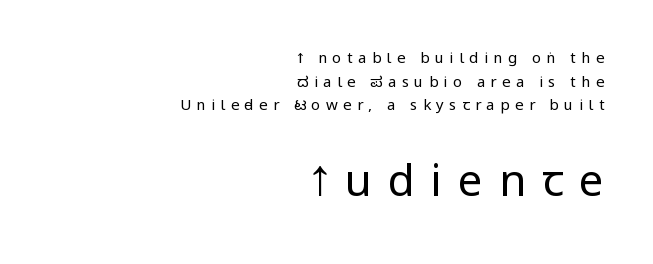
{"serif": "no", "italic": "no", "bold": "no", "weight": "regular", "width": "condensed", "stroke_contrast": "low", "x_height": "large", "monospaced": "no", "underline": "no", "align": "right", "line_spacing": "normal", "line_spacing_ratio": 1.58, "letter_spacing": "wide", "letter_spacing_em": 0.36, "larger_block": "second", "size_ratio": 2.93, "glyph_px": 44}
